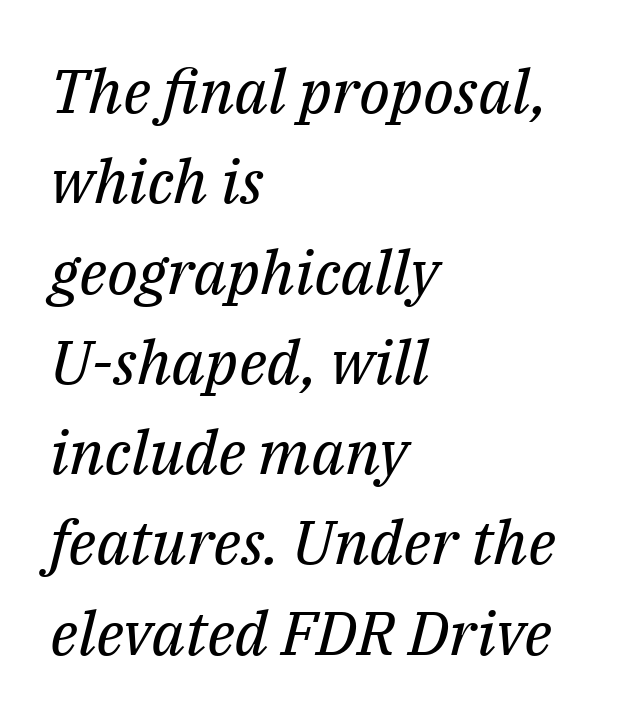
The image shows 61 px regular-weight serif type, italic (leaning right); set left-aligned, normal line spacing (1.48x), normal letter spacing, not underlined; medium stroke contrast and a medium x-height.
